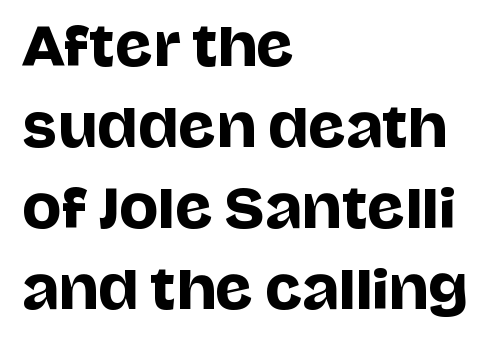
The image shows 52 px sans-serif type, upright; set left-aligned, normal line spacing (1.56x), normal letter spacing, not underlined; low stroke contrast and a large x-height.
